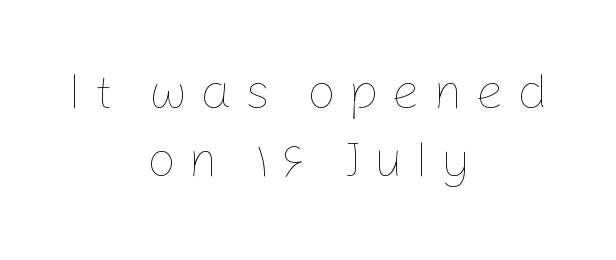
{"italic": "no", "bold": "no", "weight": "thin", "width": "normal", "stroke_contrast": "low", "x_height": "medium", "monospaced": "no", "underline": "no", "align": "center", "line_spacing": "normal", "line_spacing_ratio": 1.34, "letter_spacing": "wide", "letter_spacing_em": 0.24, "glyph_px": 51}
